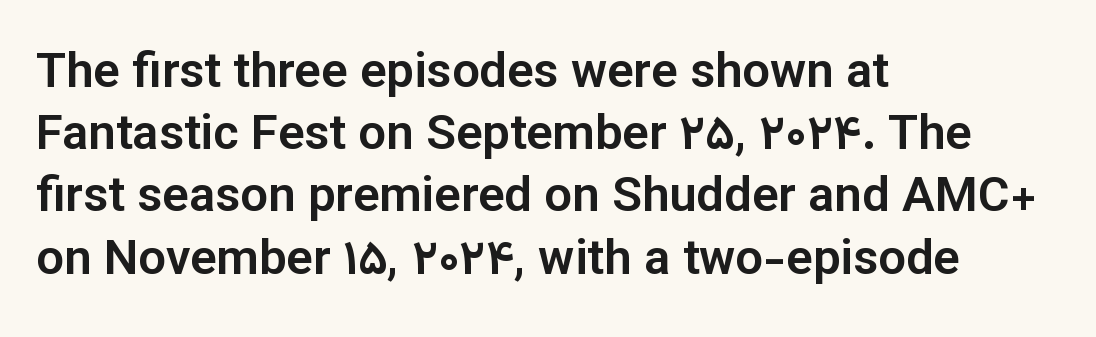
A typesetter would call this proportional, since set widths differ per character. Is the block centered? No — it sits flush against the left margin. In terms of letterform style, serifs are entirely absent. Interline gaps are of average width in this sample. Honestly, there is no underline to notice here at all. This is roman type, the default non-slanted kind.
